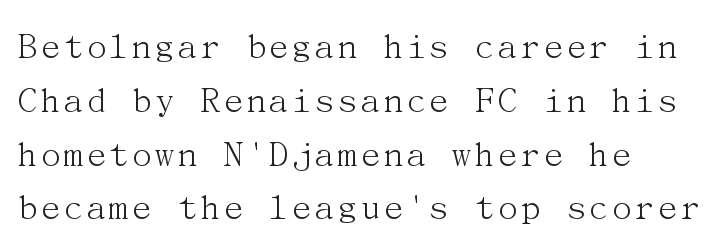
The image shows 39 px light serif type, upright; set left-aligned, normal line spacing (1.38x), normal letter spacing, not underlined; medium stroke contrast and a medium x-height.
